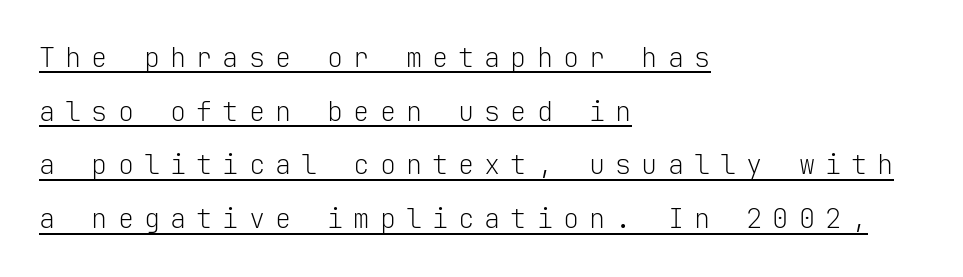
Do the letters lean? They stand straight. Short note: letters widely spaced. Horizontal bands of white between lines are thick stripes. Bold? No — there's no thickening of the strokes. Beneath each row of characters lies a ruled line.
